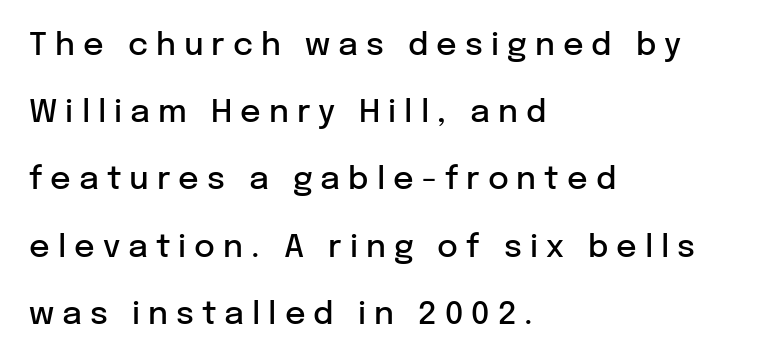
Q: Is the text bold? A: Semi-bold.
Q: Is the text italic (slanted)? A: No, it is upright.
Q: Is the typeface a serif or a sans-serif typeface? A: Sans-serif.
Q: Is the text underlined? A: No.
Q: How is the paragraph aligned? A: Left-aligned.
Q: Is the spacing between letters normal or unusually wide? A: Unusually wide.
Q: Is the spacing between lines tight, normal or loose? A: Loose.
Q: Width (condensed, normal, or wide)? A: Normal.
Q: Stroke contrast? A: Low.
Q: x-height? A: Medium.
Q: Monospaced? A: No.
